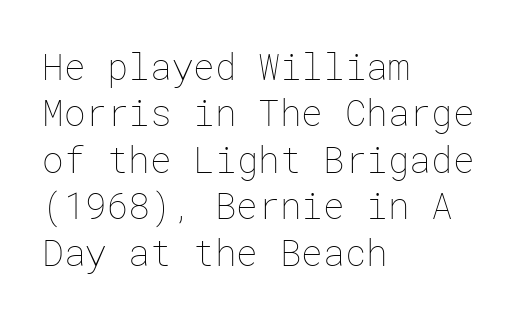
Q: Is the text bold? A: No.
Q: Is the text italic (slanted)? A: No, it is upright.
Q: Is the text underlined? A: No.
Q: How is the paragraph aligned? A: Left-aligned.
Q: Is the spacing between letters normal or unusually wide? A: Normal.
Q: Is the spacing between lines tight, normal or loose? A: Normal.
Q: Width (condensed, normal, or wide)? A: Normal.
Q: Stroke contrast? A: Low.
Q: x-height? A: Medium.
